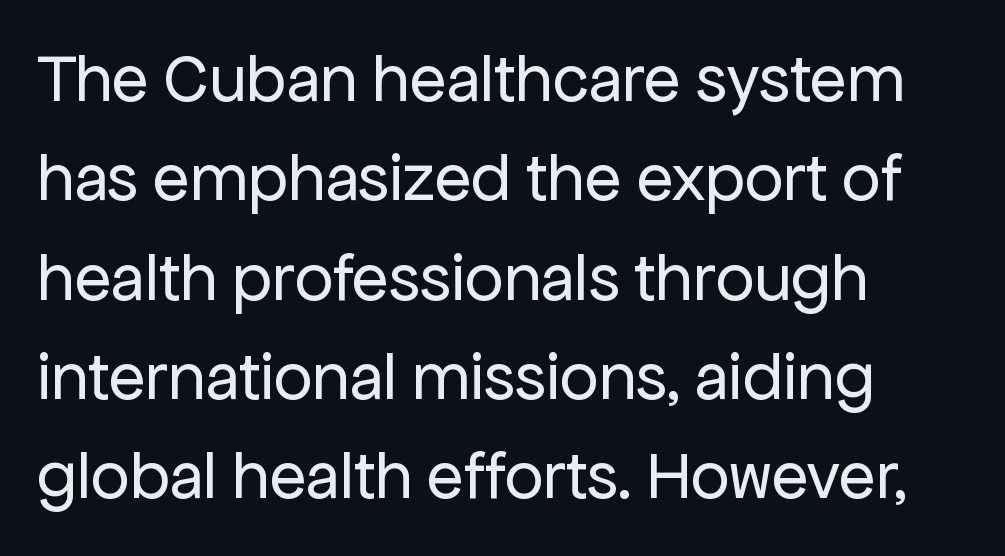
The image shows 68 px regular-weight sans-serif type, upright; set left-aligned, normal line spacing (1.46x), normal letter spacing, not underlined; low stroke contrast and a medium x-height.
